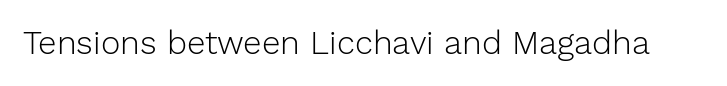
{"serif": "no", "italic": "no", "bold": "no", "weight": "light", "width": "normal", "stroke_contrast": "low", "x_height": "medium", "monospaced": "no", "underline": "no", "letter_spacing": "normal", "letter_spacing_em": 0.0, "glyph_px": 33}
